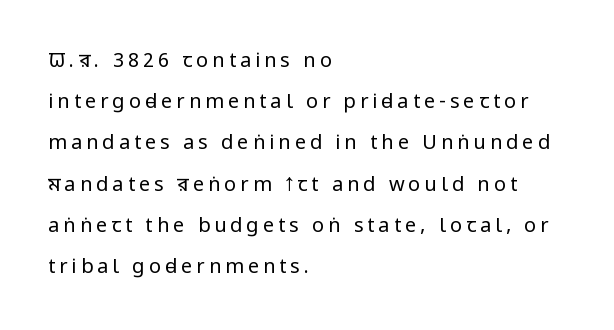
{"italic": "no", "bold": "no", "underline": "no", "align": "left", "line_spacing": "loose", "line_spacing_ratio": 2.06, "letter_spacing": "wide", "letter_spacing_em": 0.2, "glyph_px": 20}
